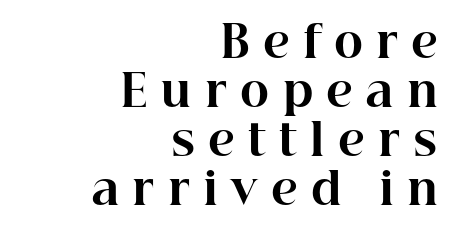
Q: Is the text bold? A: Yes.
Q: Is the text italic (slanted)? A: No, it is upright.
Q: Is the typeface a serif or a sans-serif typeface? A: Serif.
Q: Is the text underlined? A: No.
Q: How is the paragraph aligned? A: Right-aligned.
Q: Is the spacing between letters normal or unusually wide? A: Unusually wide.
Q: Is the spacing between lines tight, normal or loose? A: Tight.
Q: Width (condensed, normal, or wide)? A: Normal.
Q: Stroke contrast? A: High.
Q: x-height? A: Medium.
Q: Monospaced? A: No.
